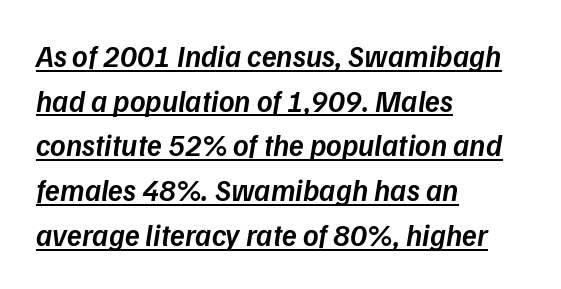
{"italic": "yes", "lean": "right", "slant_degrees": 9, "bold": "semi", "weight": "semibold", "width": "normal", "stroke_contrast": "low", "x_height": "medium", "monospaced": "no", "underline": "yes", "align": "left", "line_spacing": "normal", "line_spacing_ratio": 1.49, "letter_spacing": "normal", "letter_spacing_em": 0.0, "glyph_px": 30}
